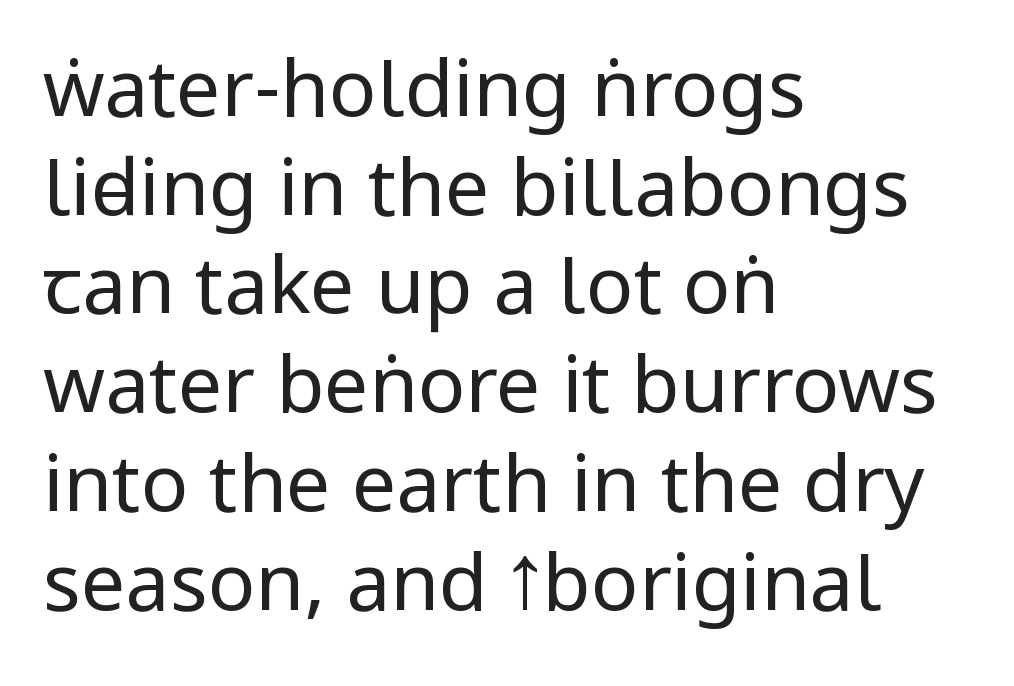
Q: Is the text bold? A: No.
Q: Is the text italic (slanted)? A: No, it is upright.
Q: Is the typeface a serif or a sans-serif typeface? A: Sans-serif.
Q: Is the text underlined? A: No.
Q: How is the paragraph aligned? A: Left-aligned.
Q: Is the spacing between letters normal or unusually wide? A: Normal.
Q: Is the spacing between lines tight, normal or loose? A: Normal.
Q: Width (condensed, normal, or wide)? A: Condensed.
Q: Stroke contrast? A: Low.
